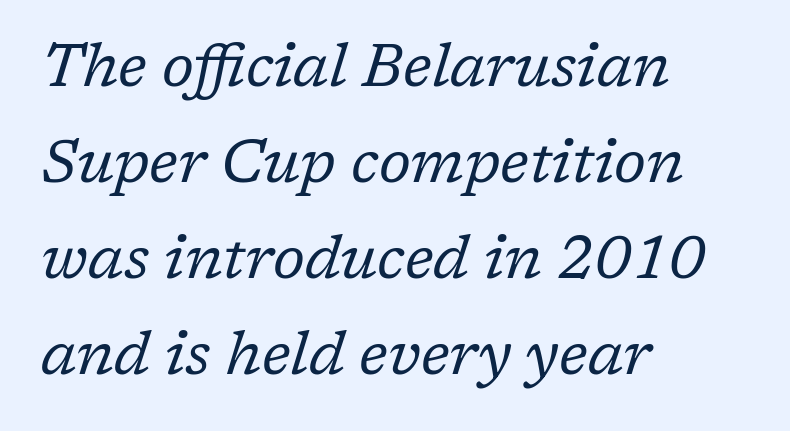
The image shows 60 px regular-weight serif type, italic (leaning right); set left-aligned, normal line spacing (1.6x), normal letter spacing, not underlined; low stroke contrast and a medium x-height.
